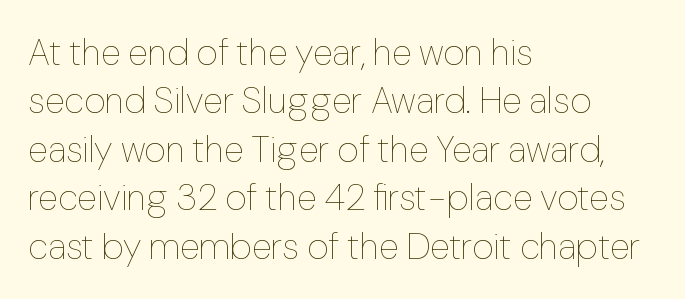
Q: Is the text bold? A: No.
Q: Is the text italic (slanted)? A: No, it is upright.
Q: Is the text underlined? A: No.
Q: How is the paragraph aligned? A: Left-aligned.
Q: Is the spacing between letters normal or unusually wide? A: Normal.
Q: Is the spacing between lines tight, normal or loose? A: Normal.
Q: Width (condensed, normal, or wide)? A: Normal.
Q: Stroke contrast? A: Low.
Q: x-height? A: Medium.
Q: Monospaced? A: No.
